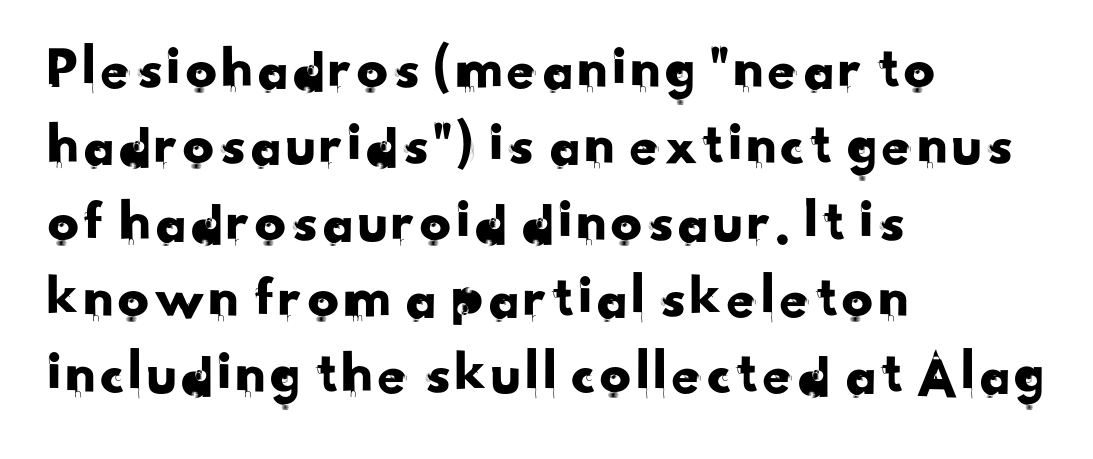
{"serif": "no", "width": "normal", "stroke_contrast": "low", "x_height": "small", "monospaced": "no", "underline": "no", "align": "left", "line_spacing_ratio": 1.23, "letter_spacing": "normal", "letter_spacing_em": 0.0, "glyph_px": 62}
